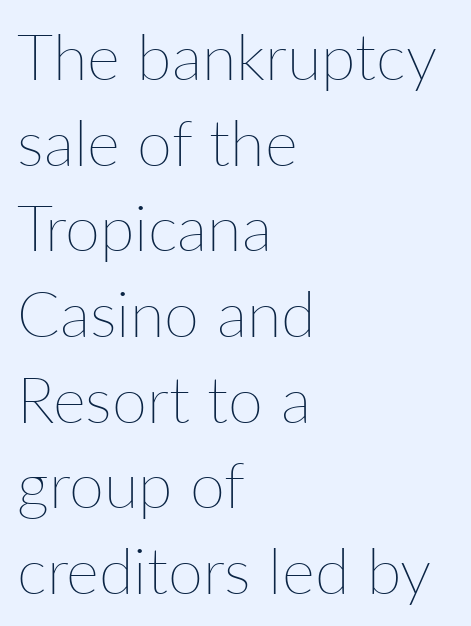
Stroke mass is kept to a normal reading level or below. Observe the ordinary spacing: letters are neighbours, not strangers. Summary of vertical rhythm: regular, with standard interline spacing. The rendering uses natural spacing where letterforms have individual widths. In terms of posture, this sample is upright.
